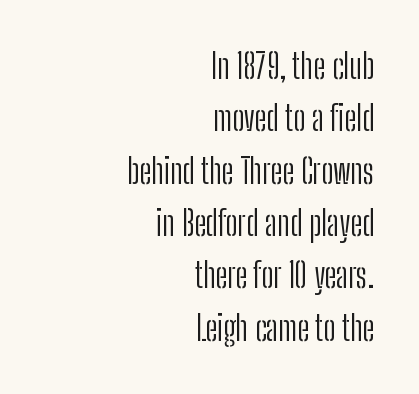
{"serif": "no", "italic": "no", "bold": "no", "weight": "light", "width": "condensed", "stroke_contrast": "low", "x_height": "medium", "monospaced": "no", "underline": "no", "align": "right", "line_spacing": "normal", "line_spacing_ratio": 1.54, "letter_spacing": "normal", "letter_spacing_em": 0.0, "glyph_px": 34}
